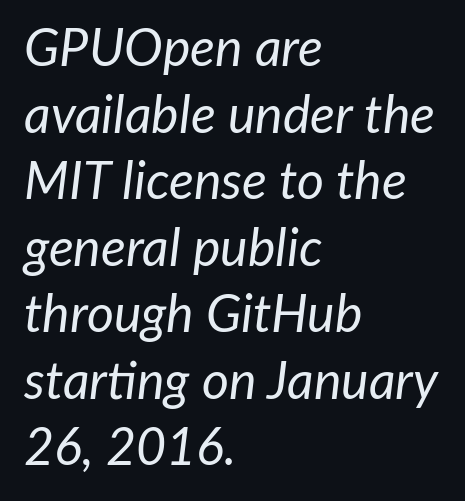
Q: Is the text bold? A: No.
Q: Is the text italic (slanted)? A: Yes, it leans right by about 7 degrees.
Q: Is the text underlined? A: No.
Q: How is the paragraph aligned? A: Left-aligned.
Q: Is the spacing between letters normal or unusually wide? A: Normal.
Q: Is the spacing between lines tight, normal or loose? A: Normal.
Q: Width (condensed, normal, or wide)? A: Normal.
Q: Stroke contrast? A: Low.
Q: x-height? A: Medium.
Q: Monospaced? A: No.
